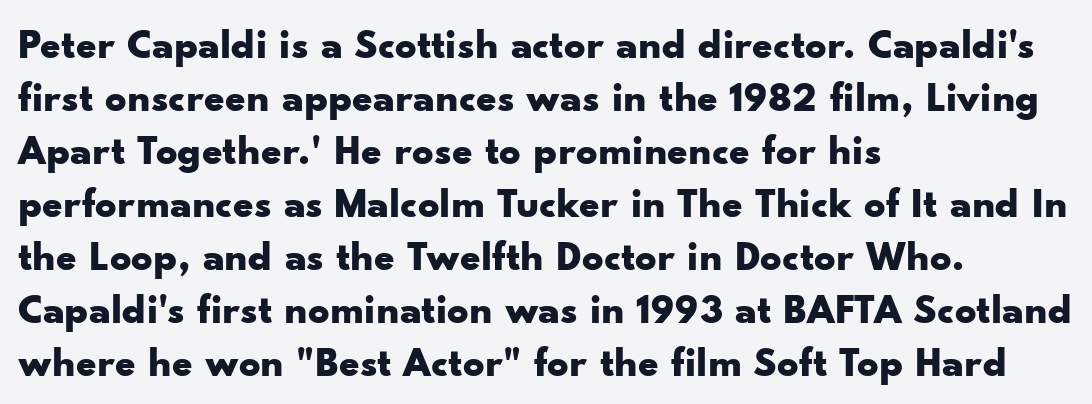
The image shows 42 px bold, wide sans-serif type, upright; set left-aligned, normal line spacing (1.26x), normal letter spacing, not underlined; low stroke contrast and a small x-height.
